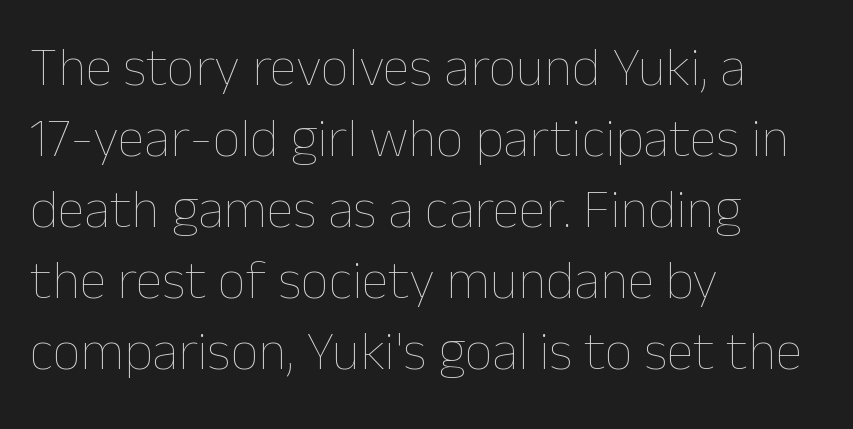
Q: Is the text bold? A: No.
Q: Is the text italic (slanted)? A: No, it is upright.
Q: Is the text underlined? A: No.
Q: How is the paragraph aligned? A: Left-aligned.
Q: Is the spacing between letters normal or unusually wide? A: Normal.
Q: Is the spacing between lines tight, normal or loose? A: Normal.
Q: Width (condensed, normal, or wide)? A: Normal.
Q: Stroke contrast? A: Low.
Q: x-height? A: Medium.
Q: Monospaced? A: No.
